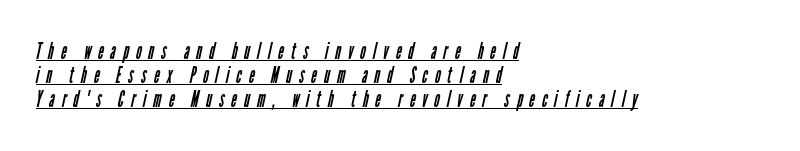
Typeset ragged right — the left edge is the straight one. The letters are spread apart with noticeably loose tracking. Like a heading marked for emphasis, these lines bear an underscore. The weight tops out at a normal text grade. Compared with typical paragraphs, the rows here are closer together.
